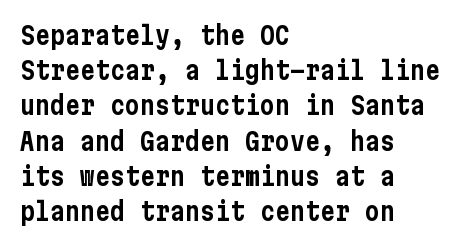
Q: Is the text italic (slanted)? A: No, it is upright.
Q: Is the text underlined? A: No.
Q: How is the paragraph aligned? A: Left-aligned.
Q: Is the spacing between letters normal or unusually wide? A: Normal.
Q: Is the spacing between lines tight, normal or loose? A: Normal.
